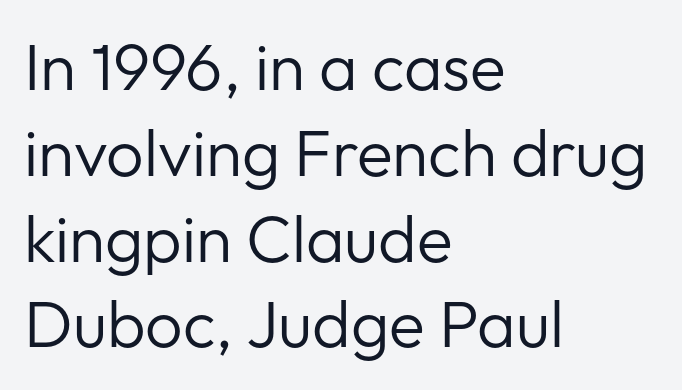
Q: Is the text bold? A: No.
Q: Is the text italic (slanted)? A: No, it is upright.
Q: Is the typeface a serif or a sans-serif typeface? A: Sans-serif.
Q: Is the text underlined? A: No.
Q: How is the paragraph aligned? A: Left-aligned.
Q: Is the spacing between letters normal or unusually wide? A: Normal.
Q: Is the spacing between lines tight, normal or loose? A: Normal.
Q: Width (condensed, normal, or wide)? A: Normal.
Q: Stroke contrast? A: Low.
Q: x-height? A: Medium.
Q: Monospaced? A: No.
